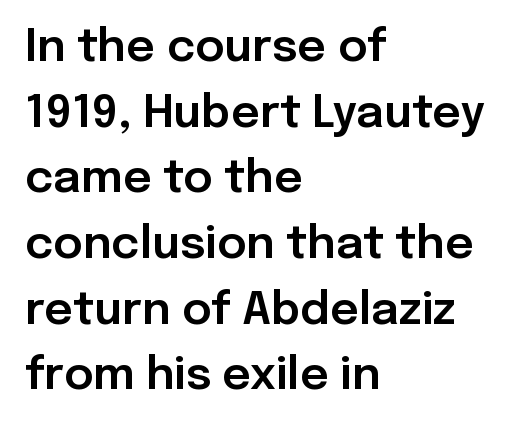
{"serif": "no", "italic": "no", "width": "normal", "stroke_contrast": "low", "x_height": "medium", "monospaced": "no", "underline": "no", "align": "left", "line_spacing": "normal", "line_spacing_ratio": 1.46, "letter_spacing": "normal", "letter_spacing_em": 0.0, "glyph_px": 45}
